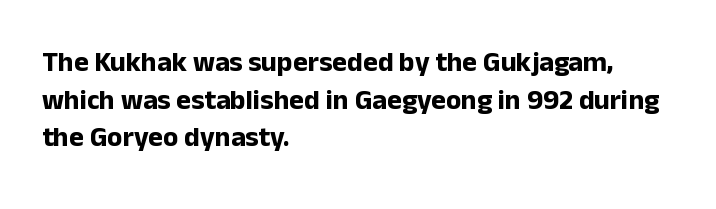
{"serif": "no", "italic": "no", "bold": "yes", "weight": "bold", "width": "normal", "stroke_contrast": "low", "x_height": "medium", "monospaced": "no", "underline": "no", "align": "left", "line_spacing": "normal", "line_spacing_ratio": 1.34, "letter_spacing": "normal", "letter_spacing_em": 0.0, "glyph_px": 28}
